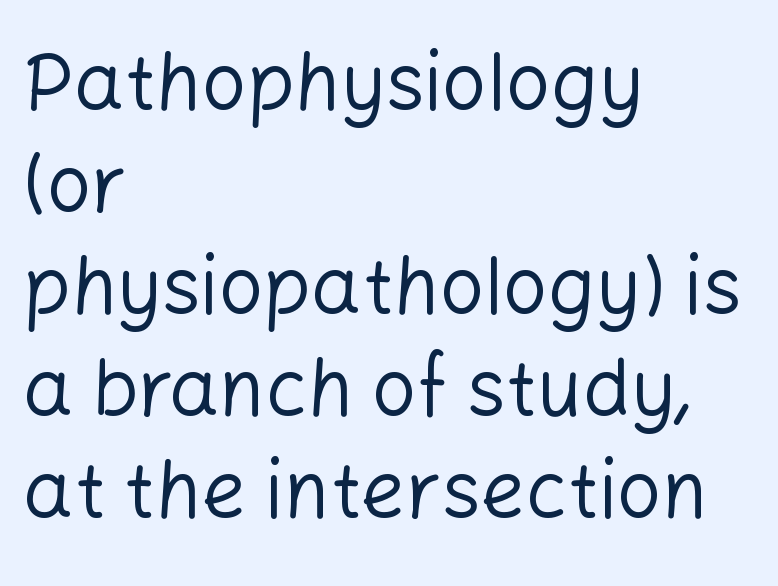
{"serif": "no", "italic": "no", "bold": "no", "weight": "regular", "width": "normal", "stroke_contrast": "low", "x_height": "medium", "monospaced": "no", "underline": "no", "align": "left", "line_spacing": "normal", "line_spacing_ratio": 1.29, "letter_spacing": "normal", "letter_spacing_em": 0.0, "glyph_px": 79}
